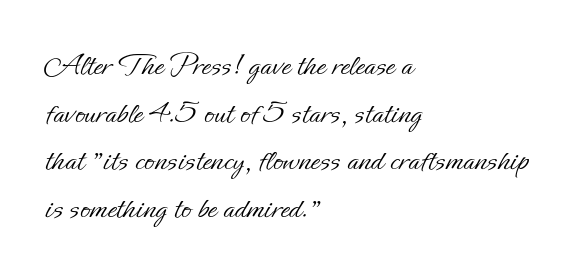
Check the space under the baseline: it is left empty. Varying glyph widths throughout — classic text-font behaviour. Bold? No — there's no thickening of the strokes. Line spacing here is normal. All the whitespace from short lines collects on the right.
